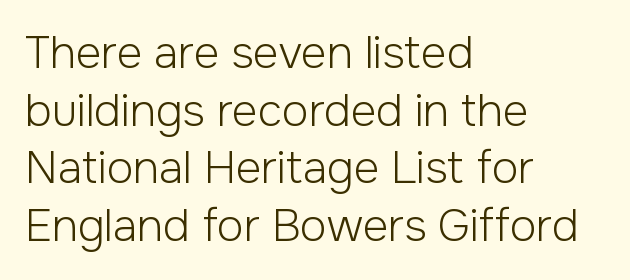
A typesetter would call this zero additional tracking. In terms of leading, this rendering sits right in the middle. The setting favours the left margin, as ordinary paragraphs usually do. Is this a fixed-width face? No — the glyphs have proportional, varying widths. A sans-serif font was chosen for this passage.
